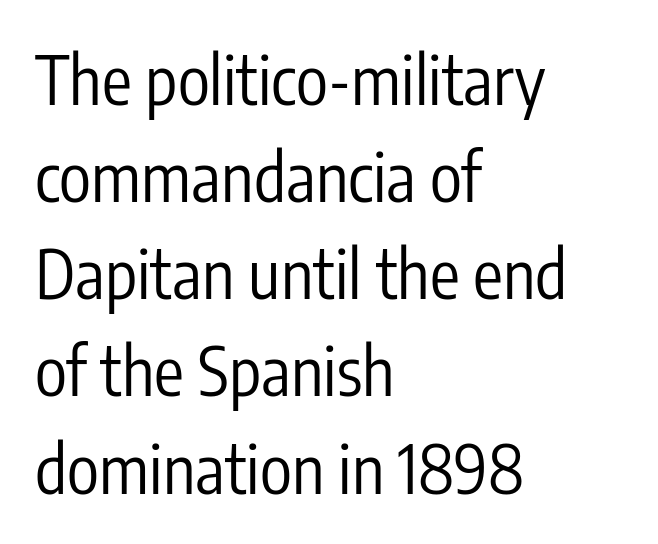
{"serif": "no", "italic": "no", "bold": "no", "weight": "regular", "width": "condensed", "stroke_contrast": "low", "x_height": "medium", "monospaced": "no", "underline": "no", "align": "left", "line_spacing": "normal", "line_spacing_ratio": 1.45, "letter_spacing": "normal", "letter_spacing_em": 0.0, "glyph_px": 67}
